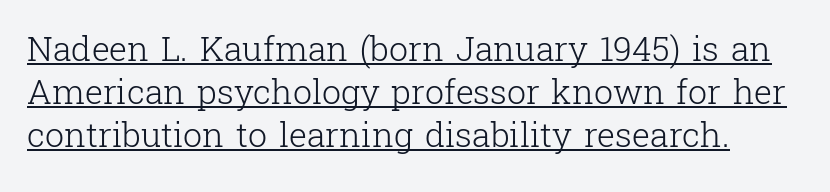
These characters rest on top of a visible drawn line. The rendering shows small feet on the letterforms — a serif design. Regarding leading, the lines here are spaced in the standard way. Characters remain perfectly vertical along every line.
